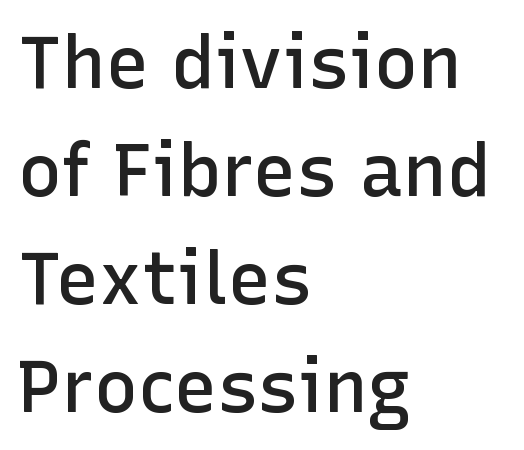
Q: Is the text bold? A: Semi-bold.
Q: Is the text italic (slanted)? A: No, it is upright.
Q: Is the typeface a serif or a sans-serif typeface? A: Sans-serif.
Q: Is the text underlined? A: No.
Q: How is the paragraph aligned? A: Left-aligned.
Q: Is the spacing between letters normal or unusually wide? A: Normal.
Q: Is the spacing between lines tight, normal or loose? A: Normal.
Q: Width (condensed, normal, or wide)? A: Normal.
Q: Stroke contrast? A: Low.
Q: x-height? A: Medium.
Q: Monospaced? A: No.
